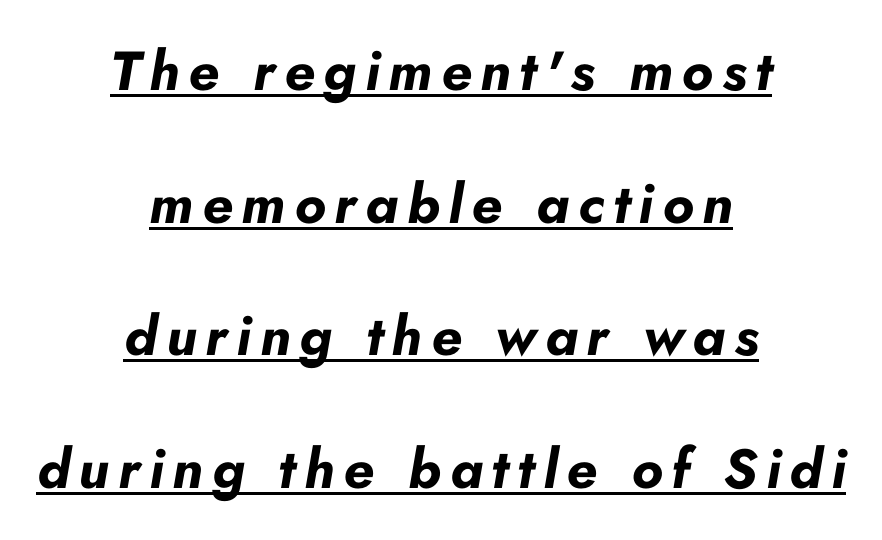
Quick note: underline on. A student would call this center alignment; a typographer would say set centered. Looking at the ascenders, they clearly lean. The typesetting leans heavy: a genuine bold. Honestly, the rows look like they've been pulled way apart. Looks like regular typesetting: each glyph gets only the width it needs.
